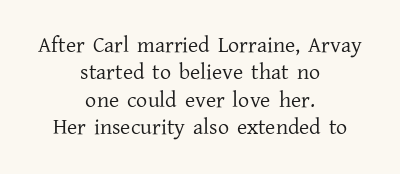
The weight tops out at a normal text grade. Every character sits straight up, as roman type does. No extra tracking has been applied to these lines. The passage shown is not underscored anywhere.
